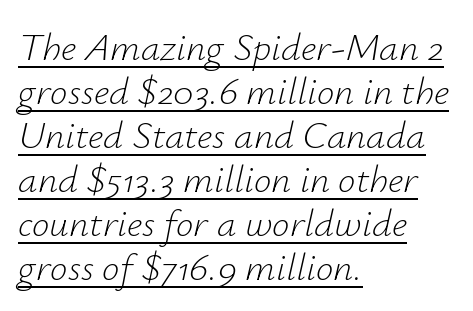
Here the designer chose a conventional face with non-uniform glyph widths. Nothing unusual about the tracking: characters are spaced as the font intends. If you drew a ruler down the left edge, every line would touch it. Successive baselines arrive quickly, one right under another. Nothing heavy about these letters — not bold at all.
